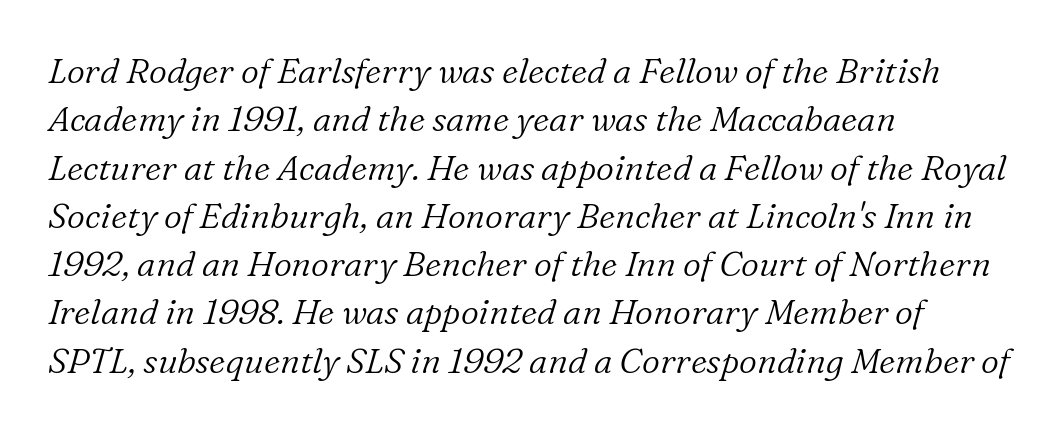
The image shows 35 px light serif type, italic (leaning right); set left-aligned, normal line spacing (1.38x), normal letter spacing, not underlined; low stroke contrast and a medium x-height.
